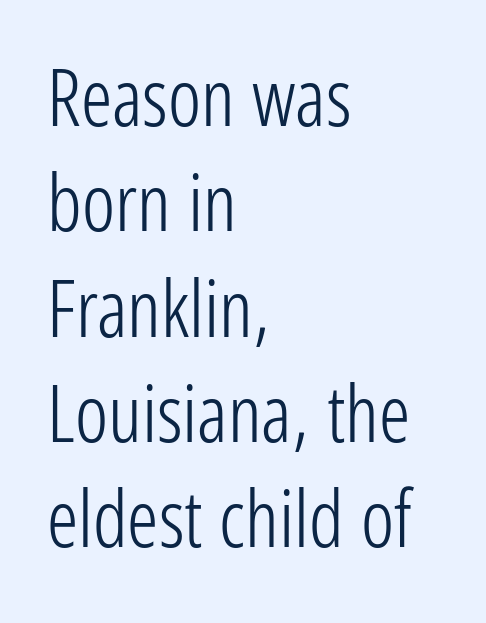
Q: Is the text bold? A: No.
Q: Is the text italic (slanted)? A: No, it is upright.
Q: Is the typeface a serif or a sans-serif typeface? A: Sans-serif.
Q: Is the text underlined? A: No.
Q: How is the paragraph aligned? A: Left-aligned.
Q: Is the spacing between letters normal or unusually wide? A: Normal.
Q: Is the spacing between lines tight, normal or loose? A: Normal.
Q: Width (condensed, normal, or wide)? A: Condensed.
Q: Stroke contrast? A: Low.
Q: x-height? A: Medium.
Q: Monospaced? A: No.
